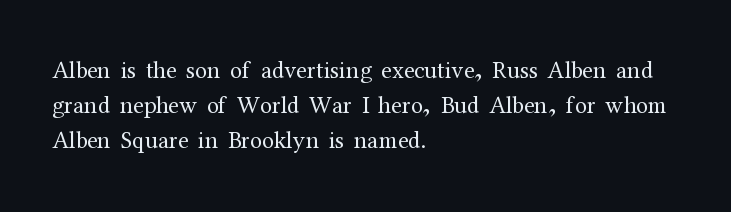
The image shows 24 px text type, upright; set left-aligned, normal line spacing (1.46x), normal letter spacing, not underlined.
